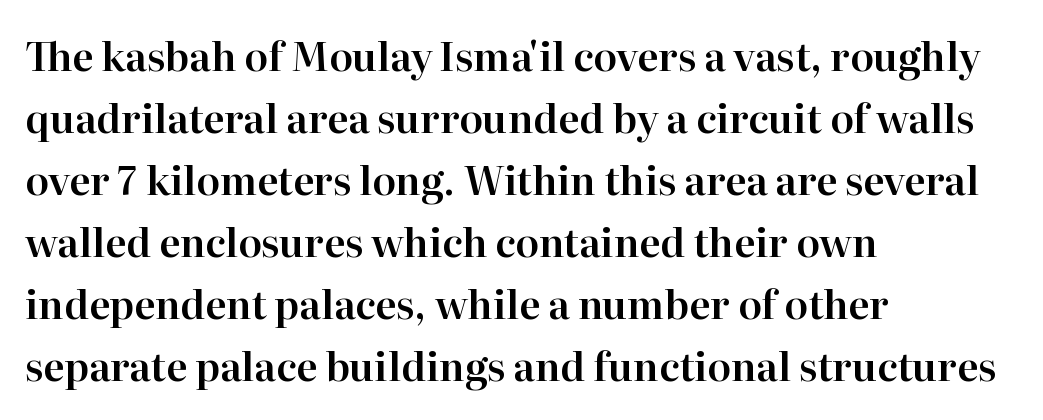
Q: Is the text italic (slanted)? A: No, it is upright.
Q: Is the typeface a serif or a sans-serif typeface? A: Serif.
Q: Is the text underlined? A: No.
Q: How is the paragraph aligned? A: Left-aligned.
Q: Is the spacing between letters normal or unusually wide? A: Normal.
Q: Is the spacing between lines tight, normal or loose? A: Normal.
Q: Width (condensed, normal, or wide)? A: Normal.
Q: Stroke contrast? A: High.
Q: x-height? A: Medium.
Q: Monospaced? A: No.
